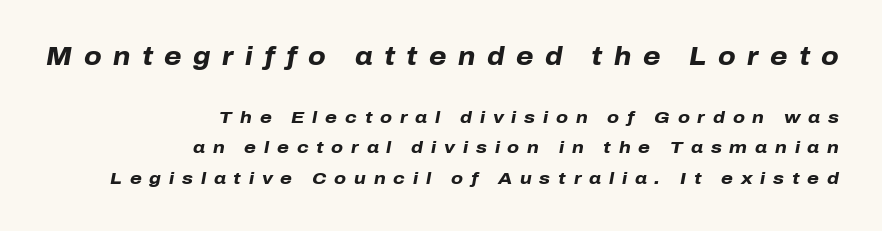
Q: Is the text bold? A: Yes.
Q: Is the text italic (slanted)? A: Yes, it leans right by about 10 degrees.
Q: Is the text underlined? A: No.
Q: How is the paragraph aligned? A: Right-aligned.
Q: Is the spacing between letters normal or unusually wide? A: Unusually wide.
Q: Which block of text is set in a larger size, the first (top) or the second (bottom)? A: The first (top) one.
